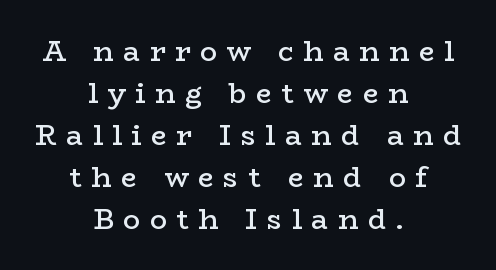
Quick note: not italic, upright. Typesetter's note: demi weight, one step under bold. This sample is center-justified, so both line endings float freely. The glyphs are unaccompanied by any horizontal stroke below them.
